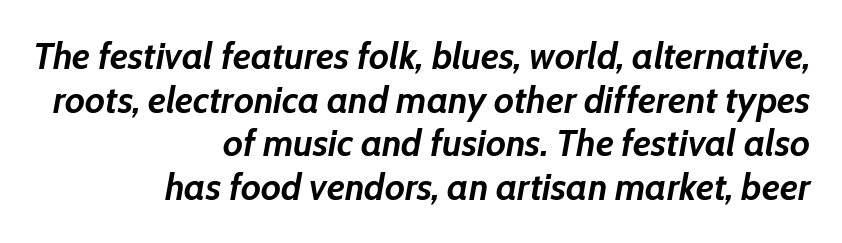
Q: Is the text bold? A: Yes.
Q: Is the text italic (slanted)? A: Yes, it leans right by about 10 degrees.
Q: Is the text underlined? A: No.
Q: How is the paragraph aligned? A: Right-aligned.
Q: Is the spacing between letters normal or unusually wide? A: Normal.
Q: Is the spacing between lines tight, normal or loose? A: Tight.
Q: Width (condensed, normal, or wide)? A: Normal.
Q: Stroke contrast? A: Low.
Q: x-height? A: Medium.
Q: Monospaced? A: No.
